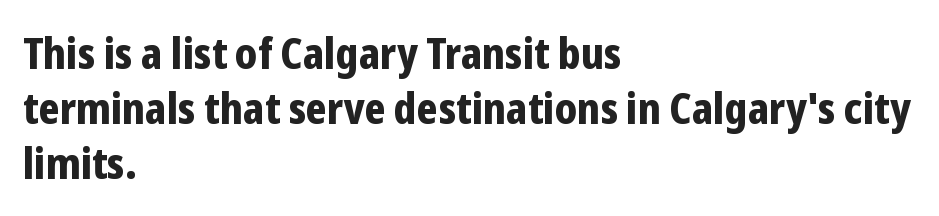
The image shows 43 px bold, condensed sans-serif type, upright; set left-aligned, normal line spacing (1.28x), normal letter spacing, not underlined; low stroke contrast and a medium x-height.
